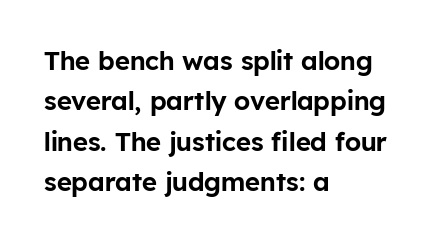
The image shows 26 px text type, upright; set left-aligned, normal line spacing (1.55x), normal letter spacing, not underlined.
